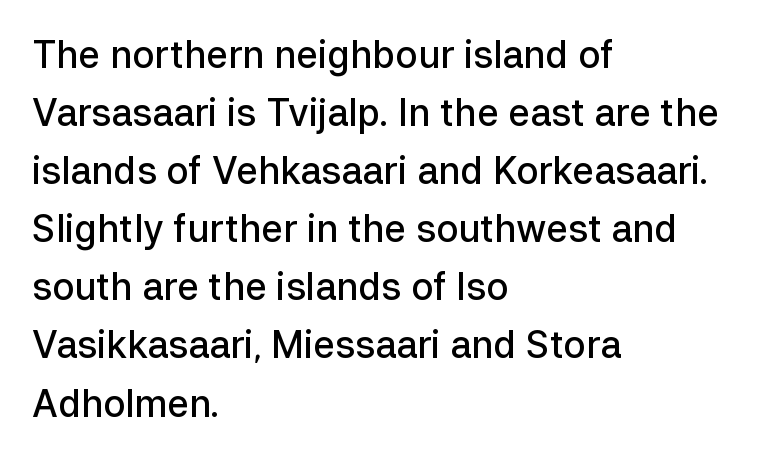
Does the lettering tilt? It doesn't — this is upright. Lines of text with bare space underneath. Weight check: semibold — heavier than regular, not quite bold. Horizontal bands of white between lines are of average thickness. The font family rendered here belongs to the sans-serif group.
